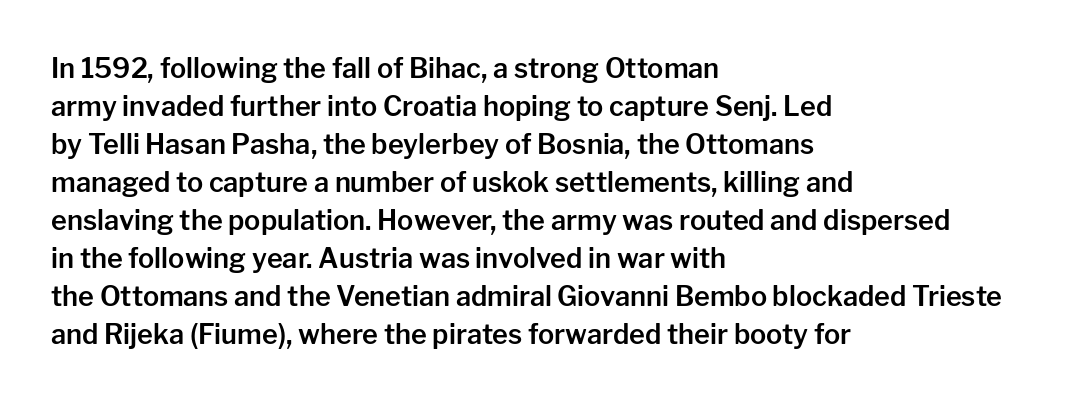
{"italic": "no", "underline": "no", "align": "left", "line_spacing": "normal", "line_spacing_ratio": 1.41, "letter_spacing": "normal", "letter_spacing_em": 0.0, "glyph_px": 27}
